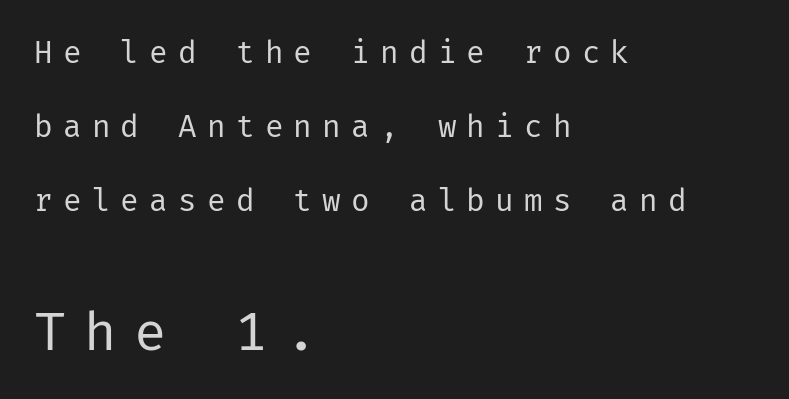
The image shows 54 px regular-weight sans-serif type, upright; set left-aligned, loose line spacing (2.38x), unusually wide letter spacing (+0.33 em), not underlined; the second (bottom) block is 1.74x larger; low stroke contrast and a medium x-height.
